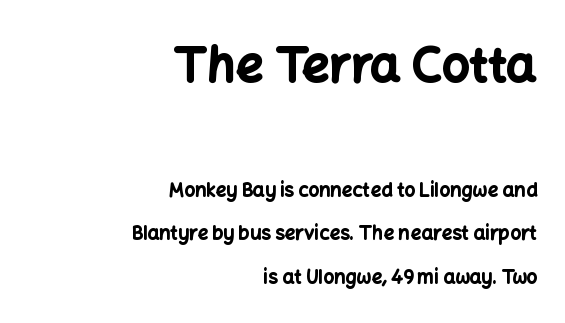
Proportional: the letters do not fall into vertical columns. The face used here is a sans, in the tradition of grotesques and geometrics. It's the straight-up-and-down kind of type. Heavy-handed strokes throughout: this text is bold.
